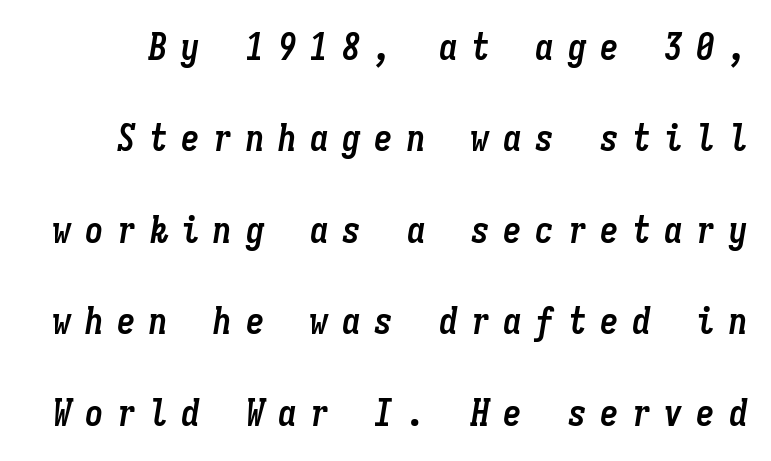
Every letter is thick-stroked: bold, no question. The area under the type is left untouched. The block of text is sparse from top to bottom, with ample space between rows. Quick note: italic.
